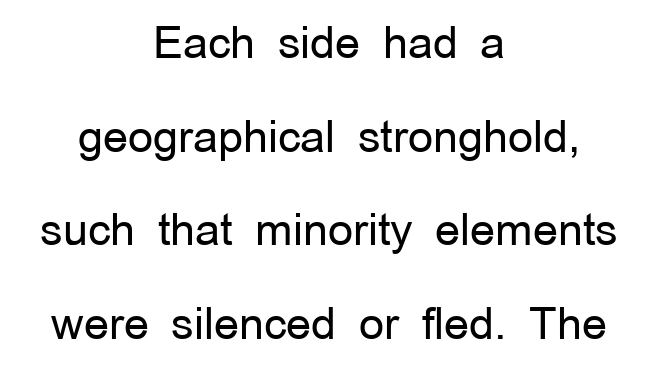
{"serif": "no", "italic": "no", "bold": "no", "weight": "regular", "width": "normal", "stroke_contrast": "low", "x_height": "medium", "monospaced": "no", "underline": "no", "align": "center", "line_spacing": "loose", "line_spacing_ratio": 2.13, "letter_spacing": "normal", "letter_spacing_em": 0.0, "glyph_px": 44}
